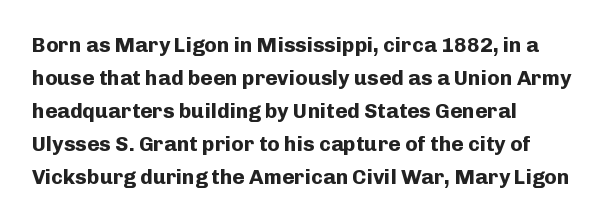
Q: Is the text bold? A: Yes.
Q: Is the text italic (slanted)? A: No, it is upright.
Q: Is the text underlined? A: No.
Q: How is the paragraph aligned? A: Left-aligned.
Q: Is the spacing between letters normal or unusually wide? A: Normal.
Q: Is the spacing between lines tight, normal or loose? A: Normal.
